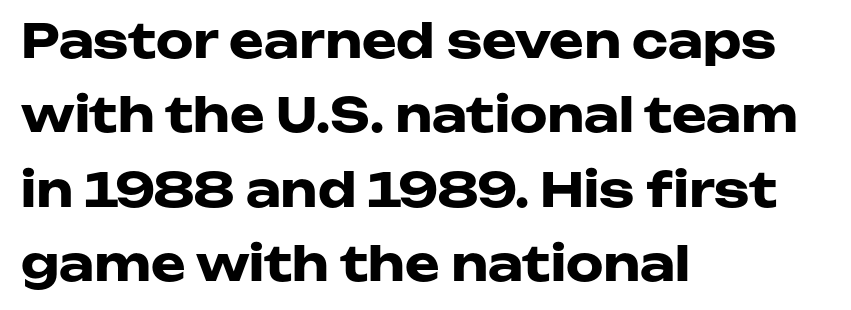
The image shows 47 px heavy, wide sans-serif type, upright; set left-aligned, normal line spacing (1.58x), normal letter spacing, not underlined; low stroke contrast and a medium x-height.
